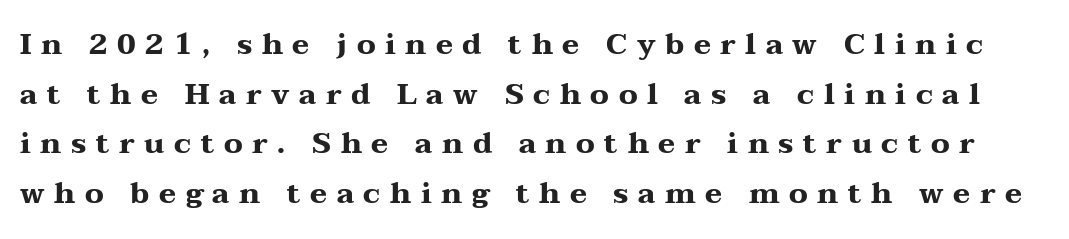
This rendering widens character spacing well past its baseline value. The characters look thick and weighty, a clear bold. Letters rest on an invisible, unmarked baseline. Quick note: not italic, upright. Spacing verdict: proportional, widths tailored to each character. Examine the stroke ends and you'll spot serifs.
